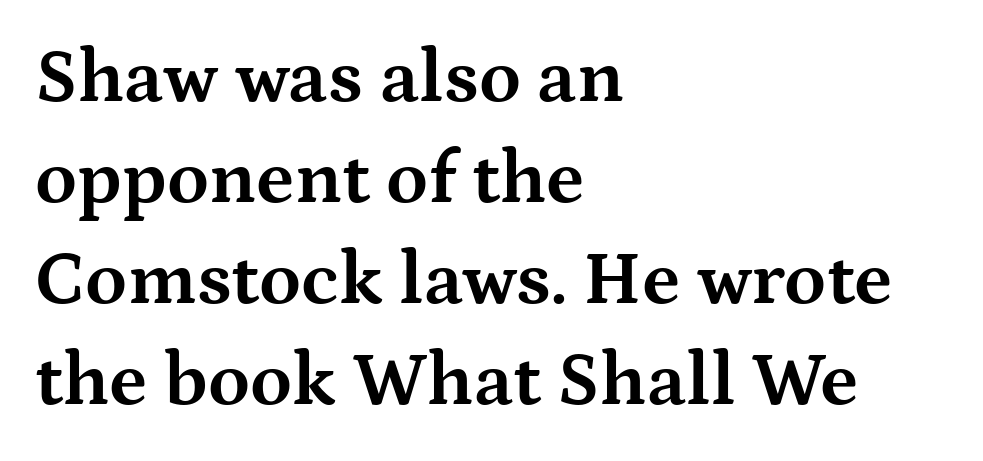
Caption: standard tracking, unaltered. This sample uses an upright cut, with every glyph sitting square on the baseline. As a designer I'd log this as weight 700, bold. Horizontal alignment here is leftward, the default for most running prose. In terms of letterform style, serifs are clearly present. Here the designer chose a conventional face with non-uniform glyph widths.
